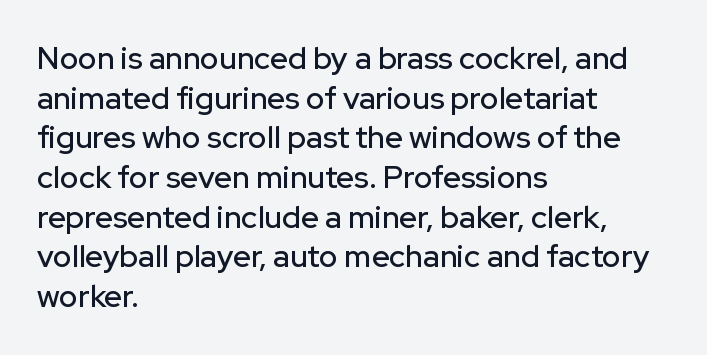
{"serif": "no", "italic": "no", "width": "normal", "stroke_contrast": "low", "x_height": "medium", "monospaced": "no", "underline": "no", "align": "left", "line_spacing": "normal", "line_spacing_ratio": 1.28, "letter_spacing": "normal", "letter_spacing_em": 0.0, "glyph_px": 31}
